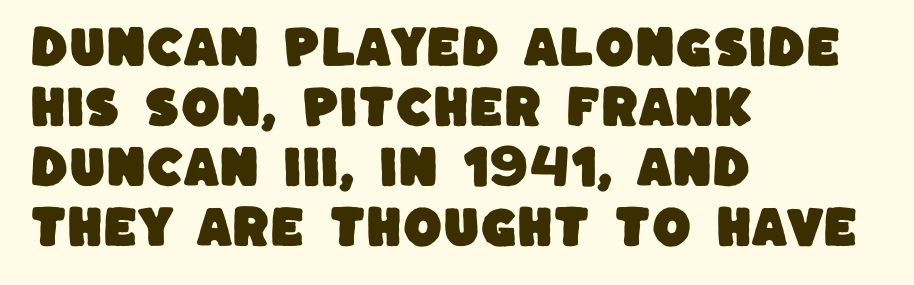
{"serif": "no", "width": "normal", "stroke_contrast": "low", "x_height": "large", "monospaced": "no", "underline": "no", "align": "left", "line_spacing": "normal", "line_spacing_ratio": 1.33, "letter_spacing": "normal", "letter_spacing_em": 0.0, "glyph_px": 45}
